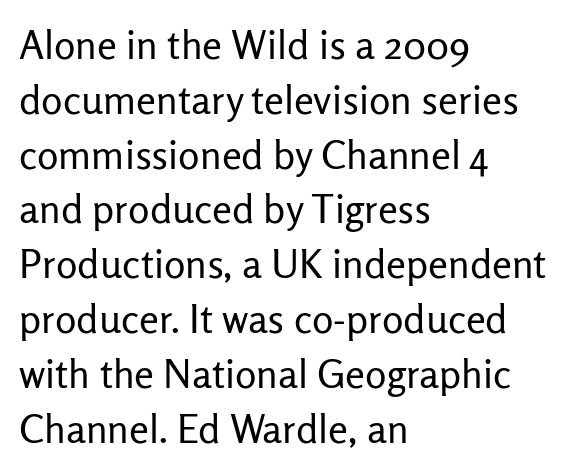
Q: Is the text bold? A: No.
Q: Is the text italic (slanted)? A: No, it is upright.
Q: Is the typeface a serif or a sans-serif typeface? A: Sans-serif.
Q: Is the text underlined? A: No.
Q: How is the paragraph aligned? A: Left-aligned.
Q: Is the spacing between letters normal or unusually wide? A: Normal.
Q: Is the spacing between lines tight, normal or loose? A: Normal.
Q: Width (condensed, normal, or wide)? A: Normal.
Q: Stroke contrast? A: Low.
Q: x-height? A: Medium.
Q: Monospaced? A: No.
